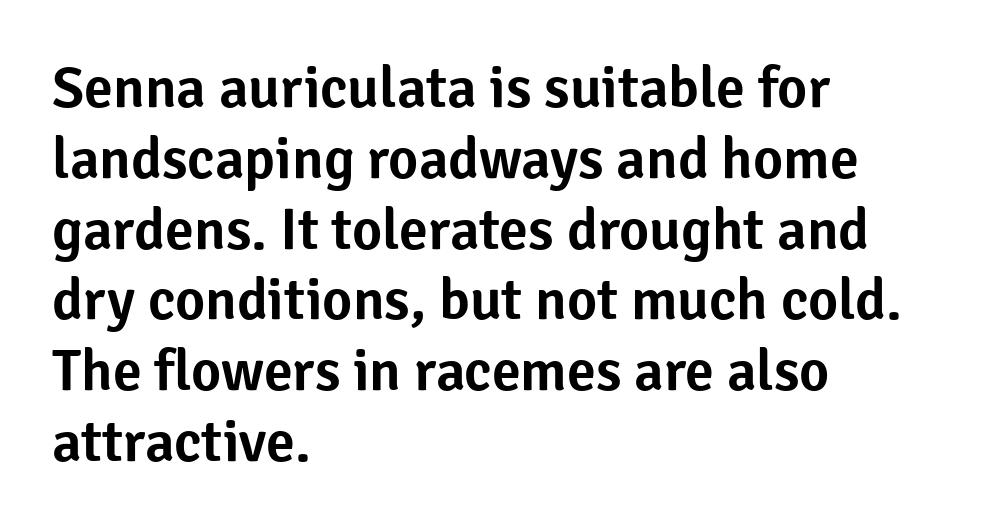
Proportional: the letters do not fall into vertical columns. Check under the words: just untouched page. When letters stand straight like this, we call the style roman or upright. Check where the strokes stop: nothing finishes them off — pure sans. Teacher's note: observe the even left margin — that is flush-left alignment. The letterforms sit shoulder to shoulder at normal distance.
